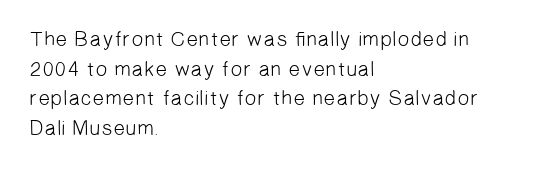
{"bold": "no", "underline": "no", "align": "left", "line_spacing": "normal", "line_spacing_ratio": 1.41, "letter_spacing": "normal", "letter_spacing_em": 0.0, "glyph_px": 21}
